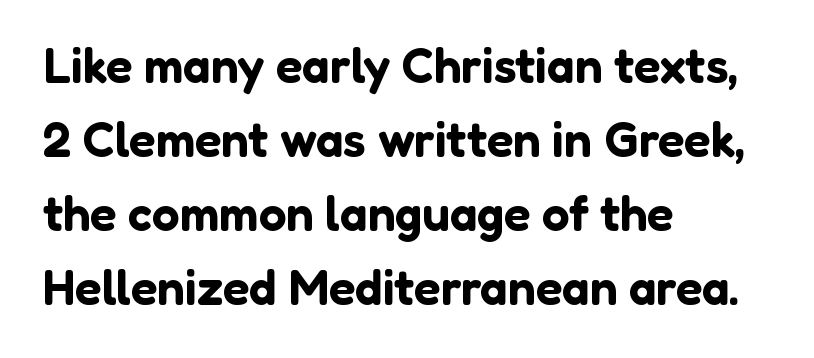
{"serif": "no", "italic": "no", "width": "normal", "stroke_contrast": "low", "x_height": "medium", "monospaced": "no", "underline": "no", "align": "left", "line_spacing": "normal", "line_spacing_ratio": 1.51, "letter_spacing": "normal", "letter_spacing_em": 0.0, "glyph_px": 49}
